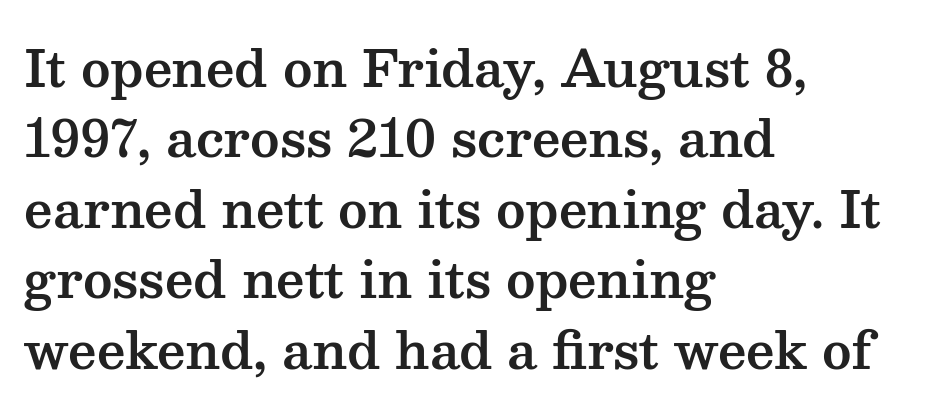
Between one letter and the next there's only the usual sliver of space. Leftover space on each line is placed entirely after the last word. Are there feet on the stems? There are — it's a serif. This sample uses an upright cut, with every glyph sitting square on the baseline.
